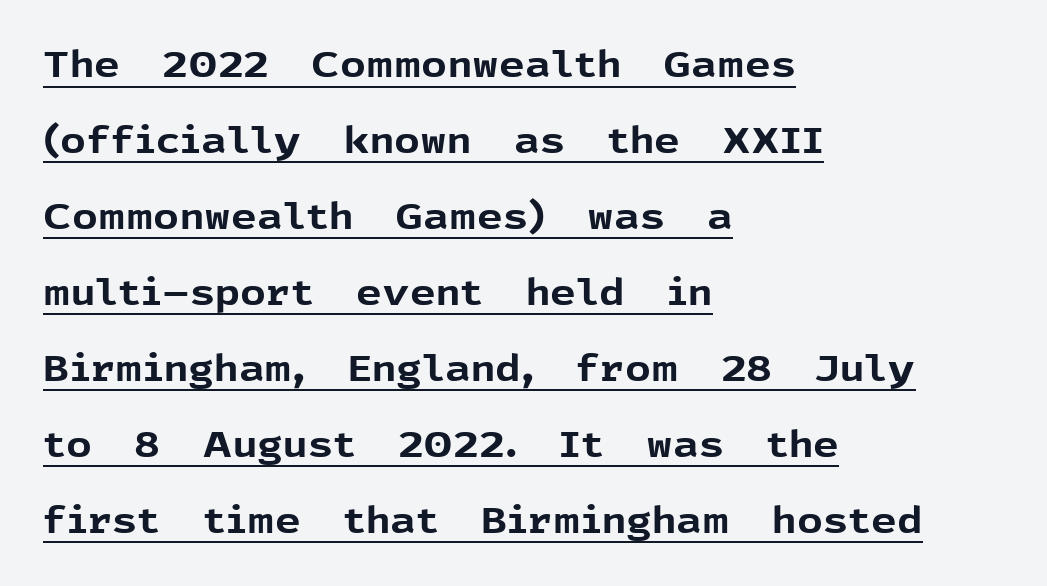
Q: Is the text bold? A: Yes.
Q: Is the text italic (slanted)? A: No, it is upright.
Q: Is the typeface a serif or a sans-serif typeface? A: Sans-serif.
Q: Is the text underlined? A: Yes.
Q: How is the paragraph aligned? A: Left-aligned.
Q: Is the spacing between letters normal or unusually wide? A: Normal.
Q: Is the spacing between lines tight, normal or loose? A: Loose.
Q: Width (condensed, normal, or wide)? A: Normal.
Q: x-height? A: Medium.
Q: Monospaced? A: No.
